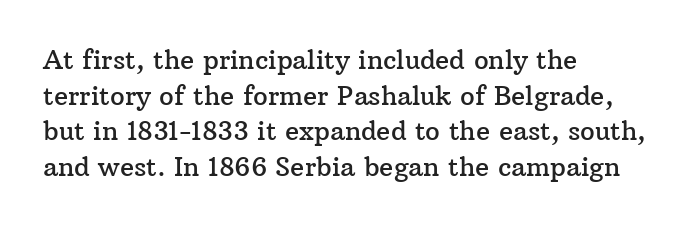
Compared with a centered layout, this one pins lines to the left instead. These lines were composed using upright roman letters. The type is set solid horizontally, with unmodified tracking. Vertical spacing — default. A bare baseline throughout the passage.
